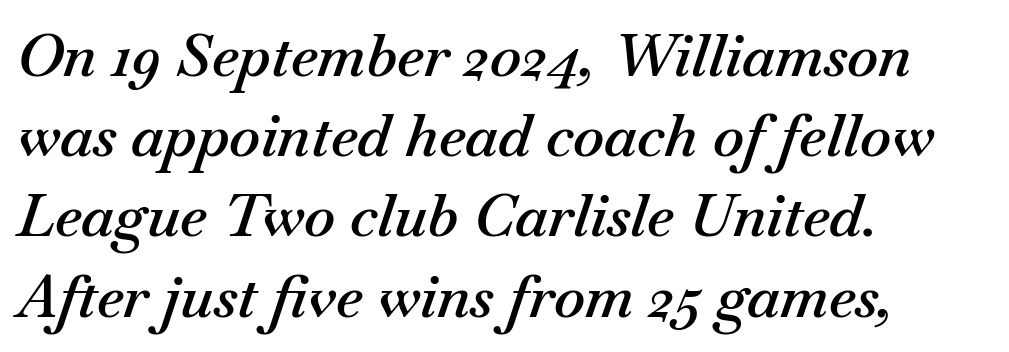
Horizontal alignment here is leftward, the default for most running prose. The line texture is even and compact thanks to regular tracking. Think of a printed novel: that variable character pitch is what you see here. The words here are not underlined. Summary of weight: moderately heavy, a semibold. The letters are slanted; this is an italic face.
